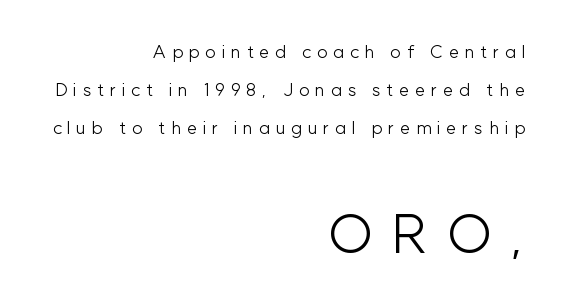
The image shows 55 px light sans-serif type, upright; set right-aligned, loose line spacing (2.11x), unusually wide letter spacing (+0.32 em), not underlined; the second (bottom) block is 3.06x larger; low stroke contrast and a medium x-height.
